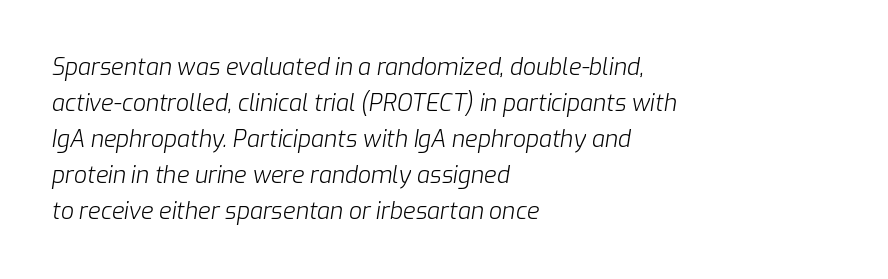
{"italic": "yes", "lean": "right", "slant_degrees": 9, "bold": "no", "underline": "no", "align": "left", "line_spacing": "normal", "line_spacing_ratio": 1.57, "letter_spacing": "normal", "letter_spacing_em": 0.0, "glyph_px": 23}
